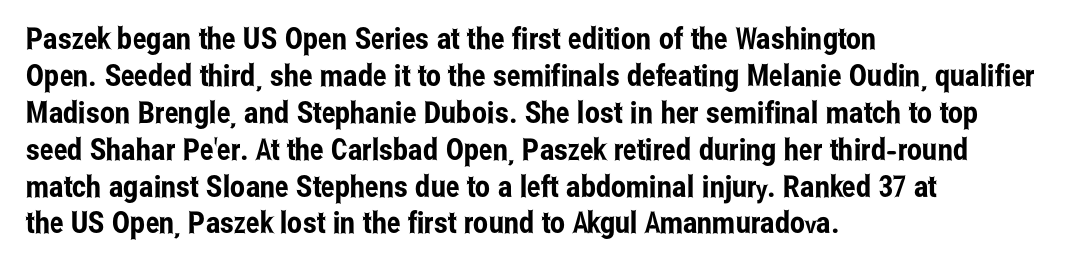
Q: Is the text italic (slanted)? A: No, it is upright.
Q: Is the typeface a serif or a sans-serif typeface? A: Sans-serif.
Q: Is the text underlined? A: No.
Q: How is the paragraph aligned? A: Left-aligned.
Q: Is the spacing between letters normal or unusually wide? A: Normal.
Q: Width (condensed, normal, or wide)? A: Condensed.
Q: Stroke contrast? A: Low.
Q: x-height? A: Medium.
Q: Monospaced? A: No.
